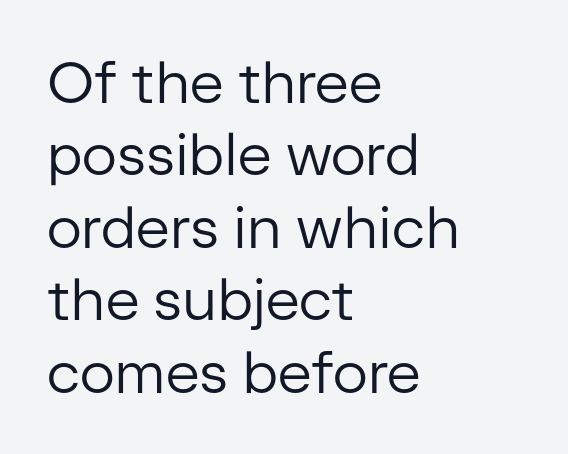
The image shows 58 px regular-weight sans-serif type, upright; set left-aligned, normal line spacing (1.25x), normal letter spacing, not underlined; low stroke contrast and a medium x-height.
